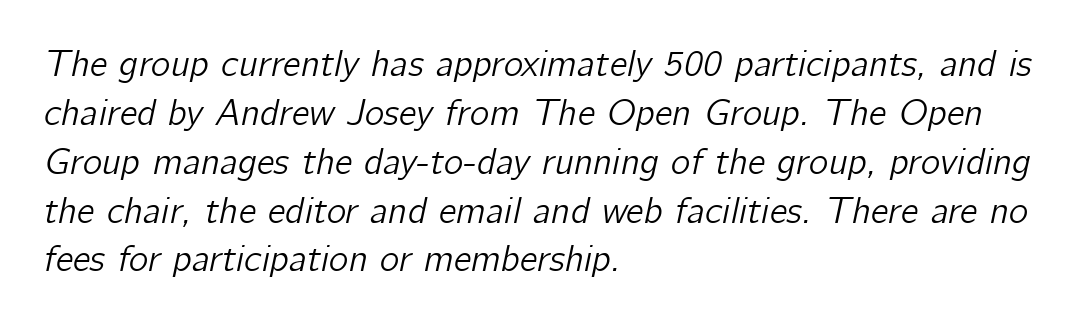
Q: Is the text italic (slanted)? A: Yes, it leans right by about 12 degrees.
Q: Is the text underlined? A: No.
Q: How is the paragraph aligned? A: Left-aligned.
Q: Is the spacing between letters normal or unusually wide? A: Normal.
Q: Is the spacing between lines tight, normal or loose? A: Normal.
Q: Width (condensed, normal, or wide)? A: Normal.
Q: Stroke contrast? A: Low.
Q: x-height? A: Medium.
Q: Monospaced? A: No.
